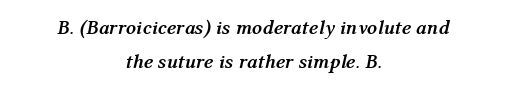
The sample has been set heavy, in full bold. The typesetter chose a symmetrical, centered arrangement here. Tracking here is standard; glyphs follow each other at the usual distance. Posture: slanted.
